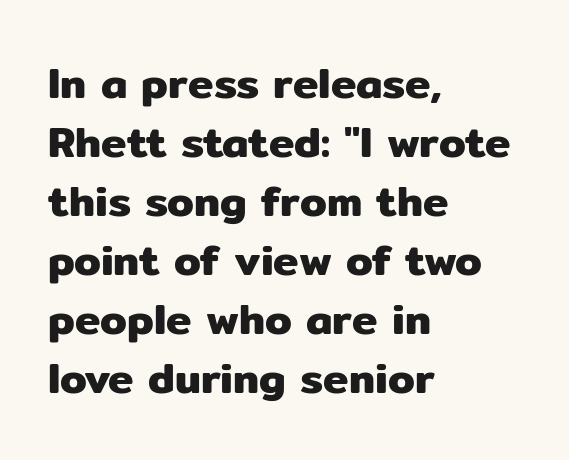
Q: Is the text italic (slanted)? A: No, it is upright.
Q: Is the typeface a serif or a sans-serif typeface? A: Sans-serif.
Q: Is the text underlined? A: No.
Q: How is the paragraph aligned? A: Left-aligned.
Q: Is the spacing between letters normal or unusually wide? A: Normal.
Q: Is the spacing between lines tight, normal or loose? A: Normal.
Q: Width (condensed, normal, or wide)? A: Normal.
Q: Stroke contrast? A: Low.
Q: x-height? A: Medium.
Q: Monospaced? A: No.
